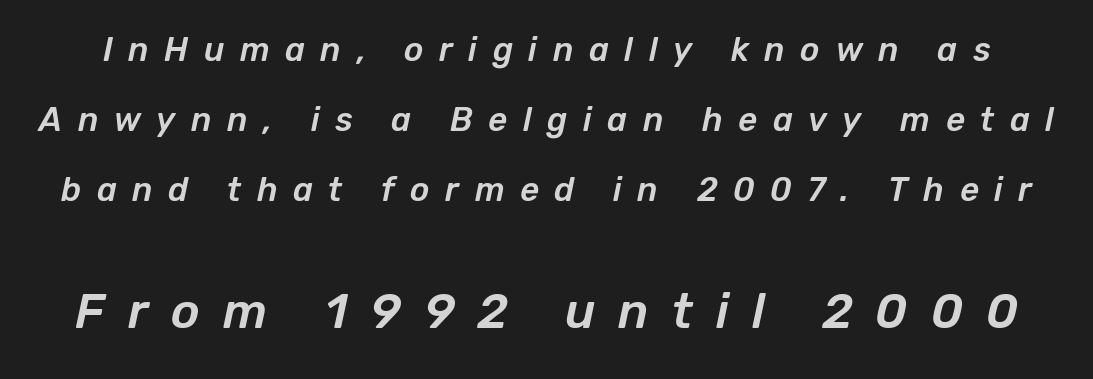
{"italic": "yes", "lean": "right", "slant_degrees": 12, "width": "normal", "stroke_contrast": "low", "x_height": "medium", "monospaced": "no", "underline": "no", "line_spacing": "loose", "line_spacing_ratio": 2.12, "letter_spacing": "wide", "letter_spacing_em": 0.47, "larger_block": "second", "size_ratio": 1.48, "glyph_px": 49}
